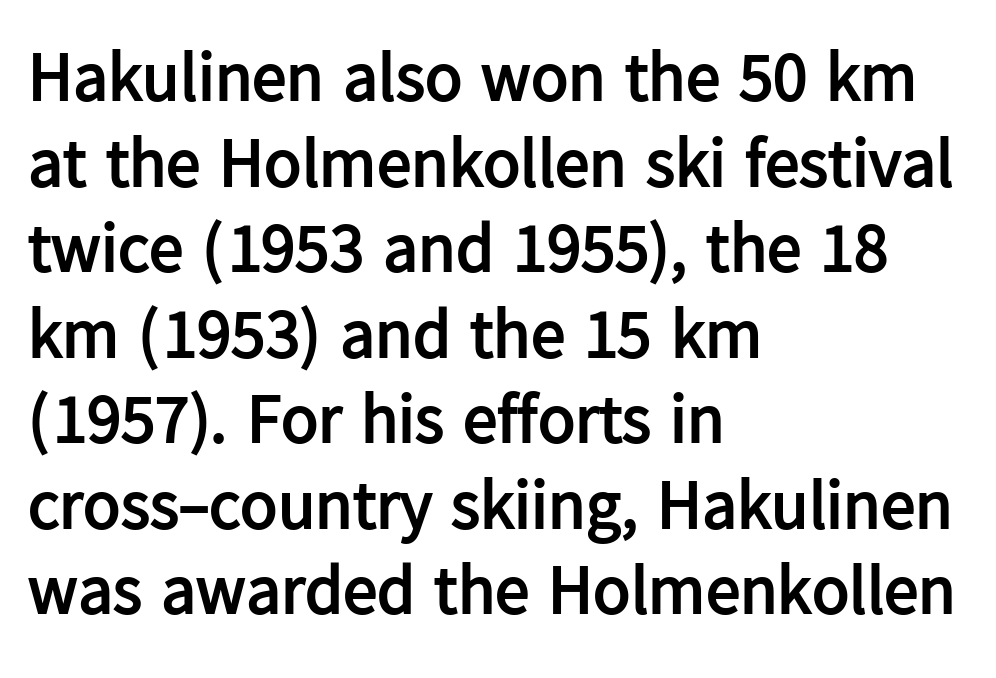
Do the characters align in a grid? No, the font is proportional. The text block is weighted toward the left margin, trailing off unevenly rightward. Inter-character spacing is left at the font's built-in metrics. Bold? Absolutely — the strokes are thick and heavy.
